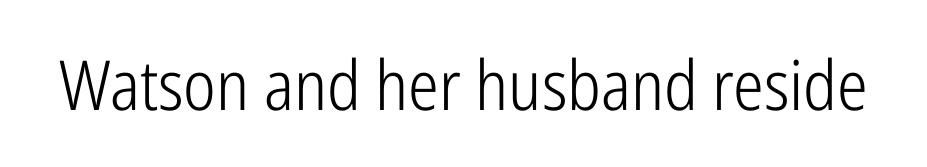
Stroke terminals: plain, sans-serif. There is no visible air inserted between adjacent glyphs. Italic? Not at all — the glyphs are vertical. Note the varied advance widths — an 'i' is clearly narrower than an 'm'.
